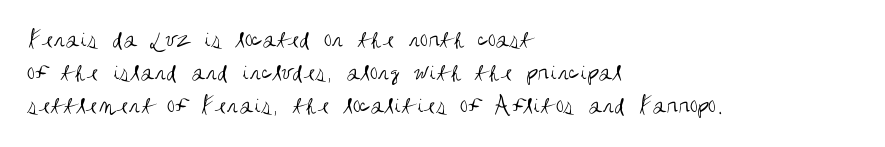
Q: Is the text bold? A: No.
Q: Is the text underlined? A: No.
Q: How is the paragraph aligned? A: Left-aligned.
Q: Is the spacing between letters normal or unusually wide? A: Normal.
Q: Is the spacing between lines tight, normal or loose? A: Normal.
